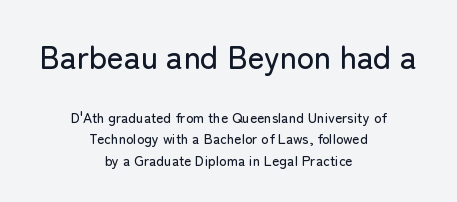
{"serif": "no", "italic": "no", "width": "normal", "stroke_contrast": "low", "x_height": "medium", "monospaced": "no", "underline": "no", "align": "center", "line_spacing": "normal", "line_spacing_ratio": 1.54, "letter_spacing": "normal", "letter_spacing_em": 0.0, "larger_block": "first", "size_ratio": 2.29, "glyph_px": 32}
